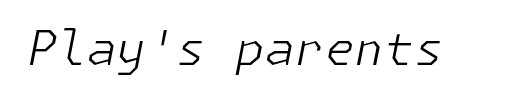
Words float on clear page, feet unadorned. Stems and bowls with no extra thickness — not bold. Caption: standard tracking, unaltered. You can tell it's italic because the verticals aren't actually vertical.
